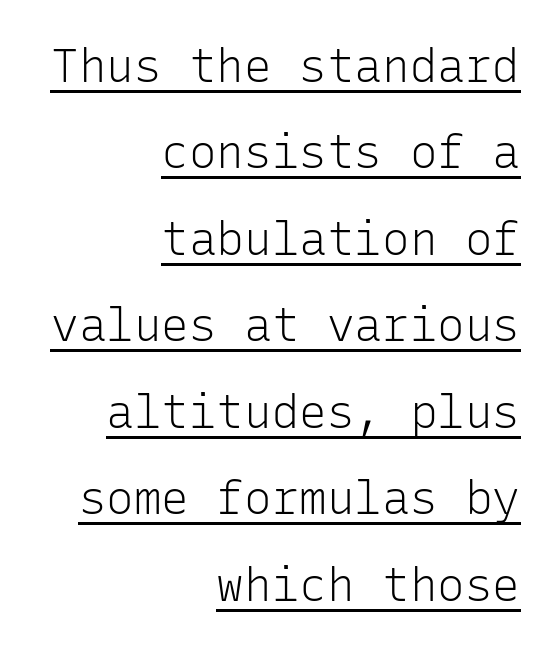
The letters sit at their default tracking, neither squeezed nor spread. The letters stand upright; this is a roman face. Where is the straight margin? On the right. Type style note: lacks serifs.
